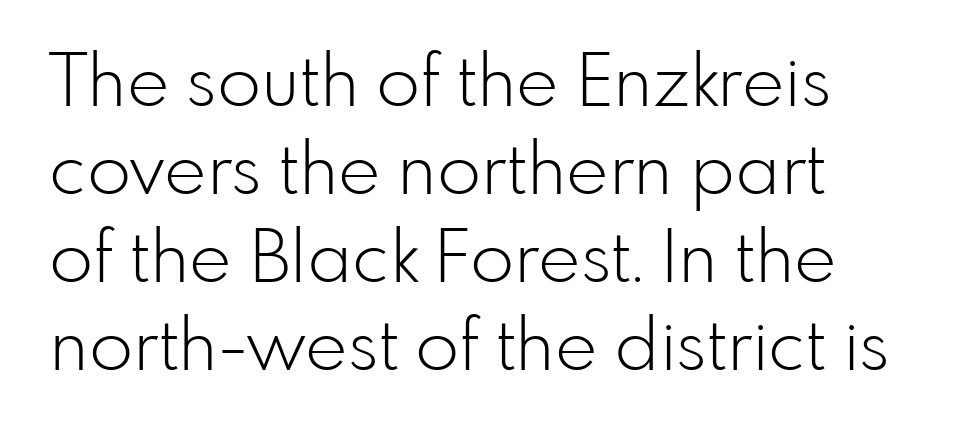
Q: Is the text bold? A: No.
Q: Is the text italic (slanted)? A: No, it is upright.
Q: Is the typeface a serif or a sans-serif typeface? A: Sans-serif.
Q: Is the text underlined? A: No.
Q: Is the spacing between letters normal or unusually wide? A: Normal.
Q: Width (condensed, normal, or wide)? A: Normal.
Q: Stroke contrast? A: Low.
Q: x-height? A: Small.
Q: Monospaced? A: No.
